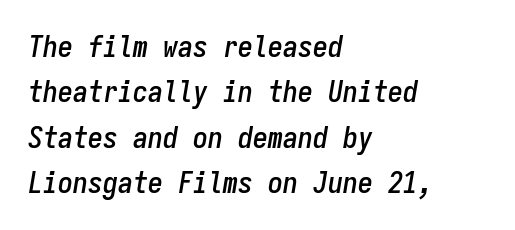
Think of a typewriter: that constant character pitch is what you see here. Typeset ragged right — the left edge is the straight one. Reading down the column, the eye jumps a familiar distance to each next line. The glyphs look as if they've been sheared to an angle.
